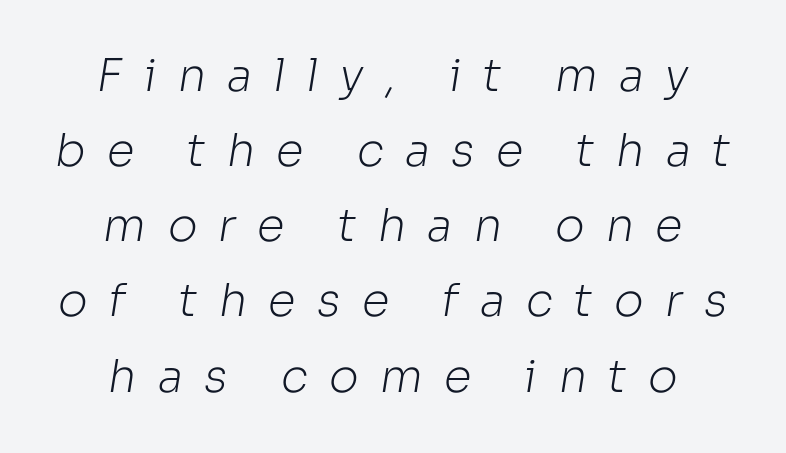
Q: Is the text bold? A: No.
Q: Is the typeface a serif or a sans-serif typeface? A: Sans-serif.
Q: Is the text underlined? A: No.
Q: How is the paragraph aligned? A: Centered.
Q: Is the spacing between letters normal or unusually wide? A: Unusually wide.
Q: Is the spacing between lines tight, normal or loose? A: Normal.
Q: Width (condensed, normal, or wide)? A: Normal.
Q: Stroke contrast? A: Low.
Q: x-height? A: Medium.
Q: Monospaced? A: No.
